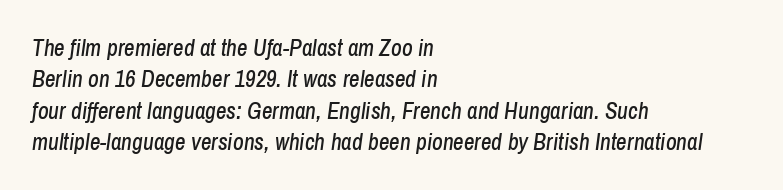
Q: Is the text italic (slanted)? A: Yes, it leans right by about 8 degrees.
Q: Is the text underlined? A: No.
Q: How is the paragraph aligned? A: Left-aligned.
Q: Is the spacing between letters normal or unusually wide? A: Normal.
Q: Is the spacing between lines tight, normal or loose? A: Normal.
